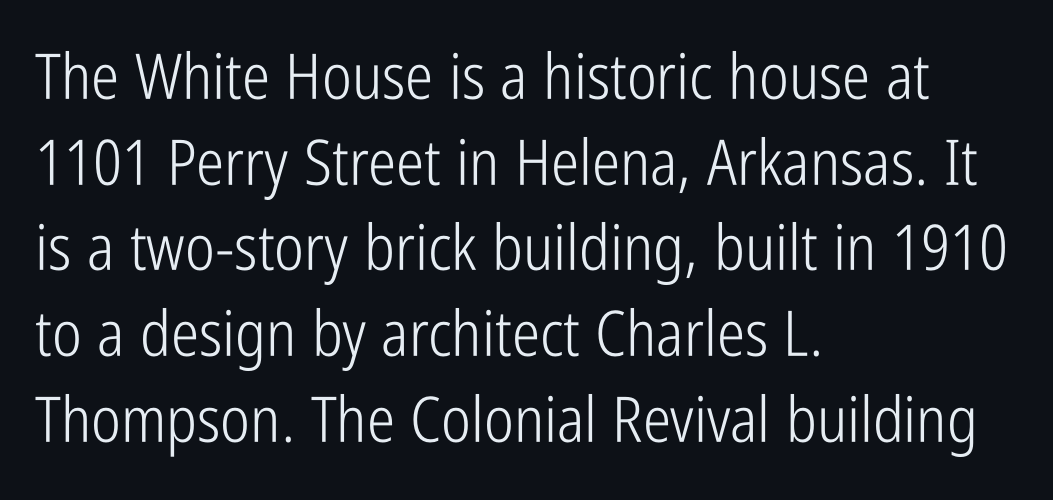
The letters look calm and open, with moderate or lighter stems. The rendering anchors every line to the left-hand side. This is the regular roman posture of the typeface. A bare baseline throughout the passage. The rendering uses a moderate line-height, typical for paragraphs.
